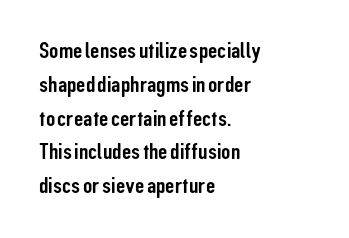
The image shows 23 px text type, upright; set left-aligned, normal line spacing (1.47x), normal letter spacing, not underlined.
